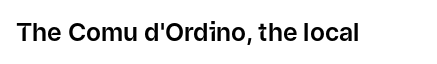
Q: Is the text italic (slanted)? A: No, it is upright.
Q: Is the text underlined? A: No.
Q: Is the spacing between letters normal or unusually wide? A: Normal.
